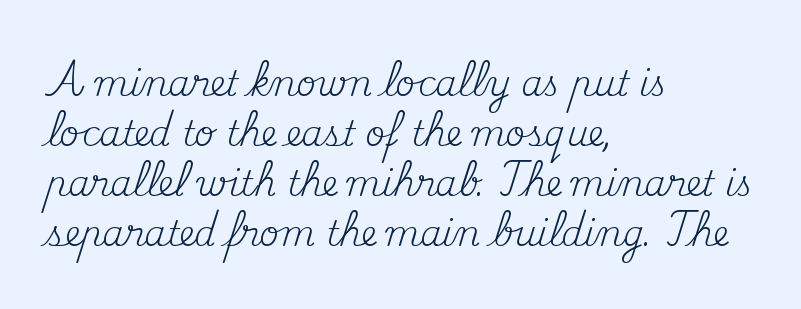
Q: Is the text bold? A: No.
Q: Is the text italic (slanted)? A: Yes.
Q: Is the typeface a serif or a sans-serif typeface? A: Serif.
Q: Is the text underlined? A: No.
Q: How is the paragraph aligned? A: Left-aligned.
Q: Is the spacing between letters normal or unusually wide? A: Normal.
Q: Is the spacing between lines tight, normal or loose? A: Normal.
Q: Width (condensed, normal, or wide)? A: Normal.
Q: Stroke contrast? A: Medium.
Q: x-height? A: Small.
Q: Monospaced? A: No.
